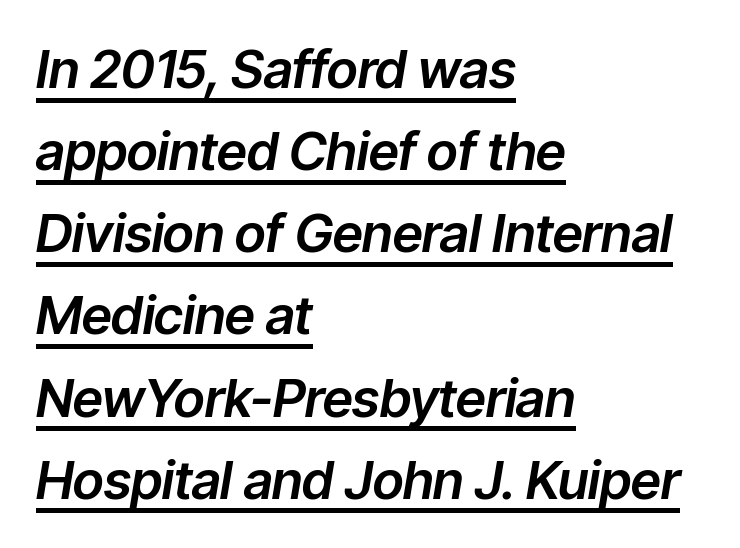
The string is rendered with underlining switched on. Vertical spacing — default. This sample uses plain, unmodified letter spacing. Designer's note — italics engaged. Layout note: lines flush left.
